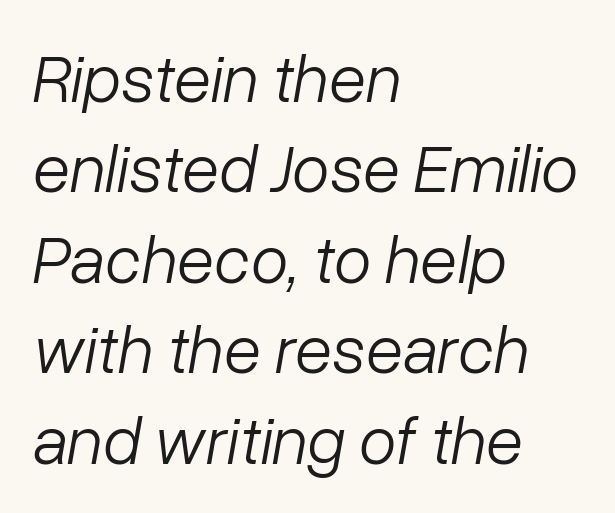
One glance says typical: line gaps are just what's usual. The strokes are not fattened; the text isn't bold. Tracking here is standard; glyphs follow each other at the usual distance. Looks like regular typesetting: each glyph gets only the width it needs. Emphasis-style slanted type is in use.
